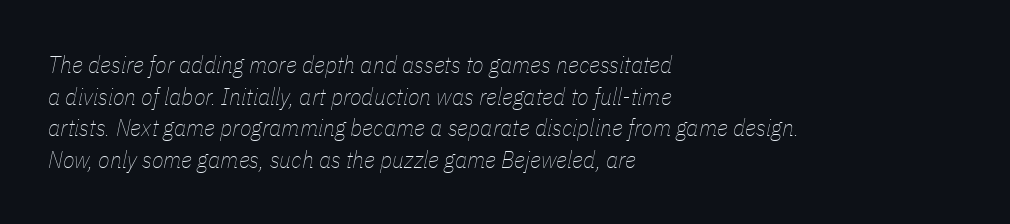
The image shows 24 px text type, italic (leaning right); set left-aligned, normal line spacing (1.32x), normal letter spacing, not underlined.
